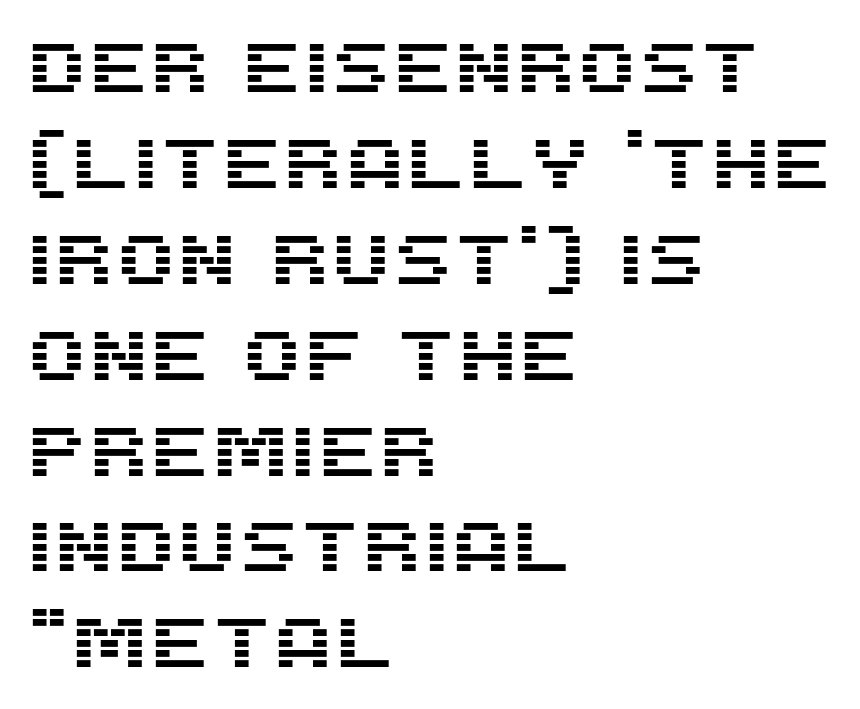
Compared with typical paragraphs, the rows here are spaced about the same. The rendering anchors every line to the left-hand side. Is this a sans? Yes — the strokes have no serifs. No italicization has been applied; the sample stays upright. Do the characters align in a grid? No, the font is proportional.
